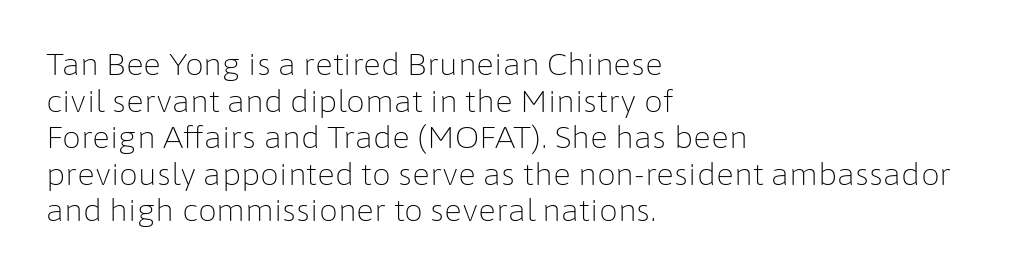
{"serif": "no", "italic": "no", "bold": "no", "weight": "light", "width": "normal", "stroke_contrast": "low", "x_height": "medium", "monospaced": "no", "underline": "no", "align": "left", "line_spacing_ratio": 1.22, "letter_spacing": "normal", "letter_spacing_em": 0.0, "glyph_px": 30}
